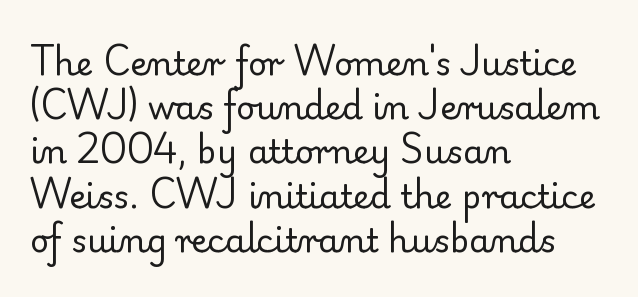
Q: Is the text bold? A: No.
Q: Is the text italic (slanted)? A: No, it is upright.
Q: Is the typeface a serif or a sans-serif typeface? A: Serif.
Q: Is the text underlined? A: No.
Q: How is the paragraph aligned? A: Left-aligned.
Q: Is the spacing between letters normal or unusually wide? A: Normal.
Q: Is the spacing between lines tight, normal or loose? A: Normal.
Q: Width (condensed, normal, or wide)? A: Normal.
Q: Stroke contrast? A: Low.
Q: x-height? A: Small.
Q: Monospaced? A: No.
